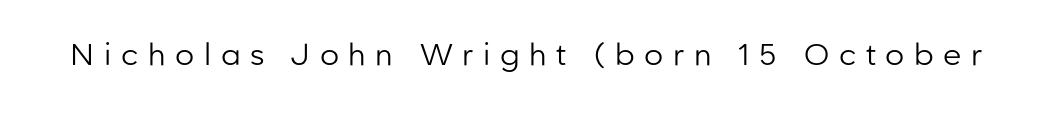
The image shows 30 px regular-weight sans-serif type, upright; set unusually wide letter spacing (+0.32 em), not underlined; low stroke contrast and a medium x-height.
